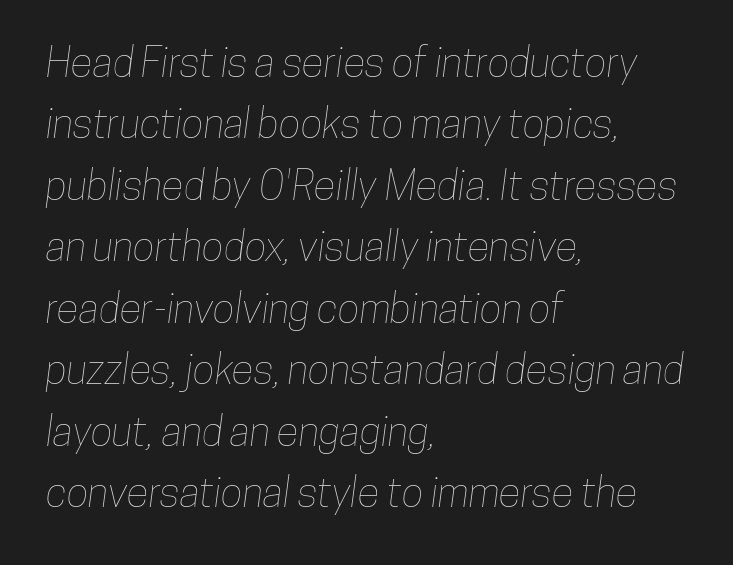
The setting favours the left margin, as ordinary paragraphs usually do. The passage shown stacks its lines at a standard gap. Any mark beneath the type? The region is blank. The passage shown has conventional tracking throughout. Looks like regular typesetting: each glyph gets only the width it needs.
